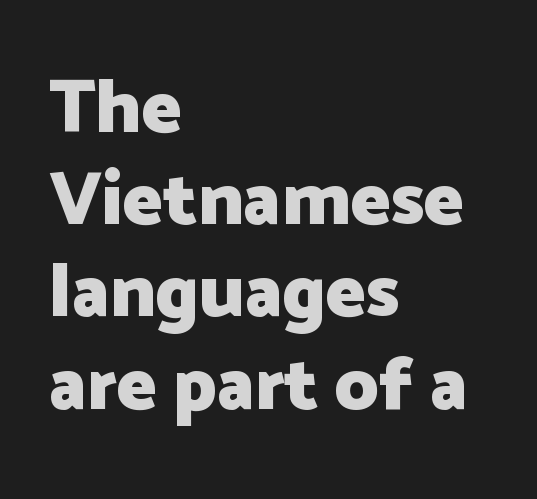
Q: Is the text bold? A: Yes.
Q: Is the text italic (slanted)? A: No, it is upright.
Q: Is the typeface a serif or a sans-serif typeface? A: Sans-serif.
Q: Is the text underlined? A: No.
Q: How is the paragraph aligned? A: Left-aligned.
Q: Is the spacing between letters normal or unusually wide? A: Normal.
Q: Width (condensed, normal, or wide)? A: Normal.
Q: Stroke contrast? A: Low.
Q: x-height? A: Medium.
Q: Monospaced? A: No.
